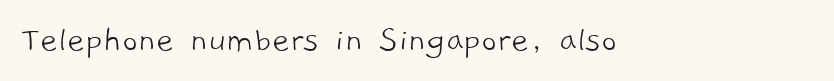
{"serif": "no", "bold": "no", "weight": "light", "width": "normal", "stroke_contrast": "low", "x_height": "medium", "monospaced": "no", "underline": "no", "letter_spacing": "normal", "letter_spacing_em": 0.0, "glyph_px": 38}
